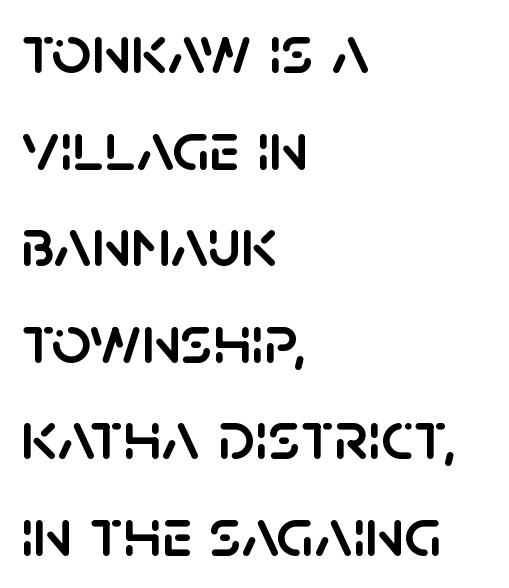
Q: Is the text italic (slanted)? A: No, it is upright.
Q: Is the typeface a serif or a sans-serif typeface? A: Sans-serif.
Q: Is the text underlined? A: No.
Q: How is the paragraph aligned? A: Left-aligned.
Q: Is the spacing between letters normal or unusually wide? A: Normal.
Q: Is the spacing between lines tight, normal or loose? A: Normal.
Q: Width (condensed, normal, or wide)? A: Normal.
Q: Stroke contrast? A: Low.
Q: x-height? A: Large.
Q: Monospaced? A: No.
